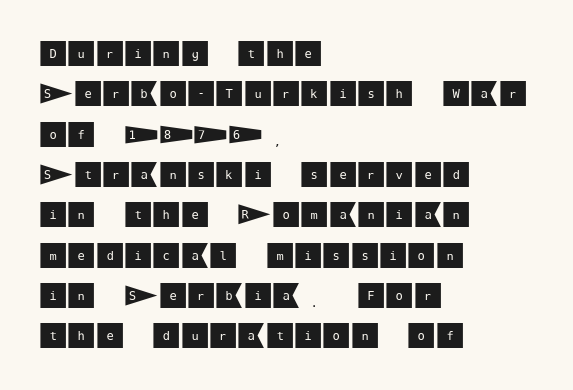
{"serif": "no", "italic": "no", "width": "normal", "stroke_contrast": "medium", "x_height": "large", "underline": "no", "align": "left", "line_spacing": "normal", "line_spacing_ratio": 1.39, "letter_spacing": "normal", "letter_spacing_em": 0.0, "glyph_px": 29}
